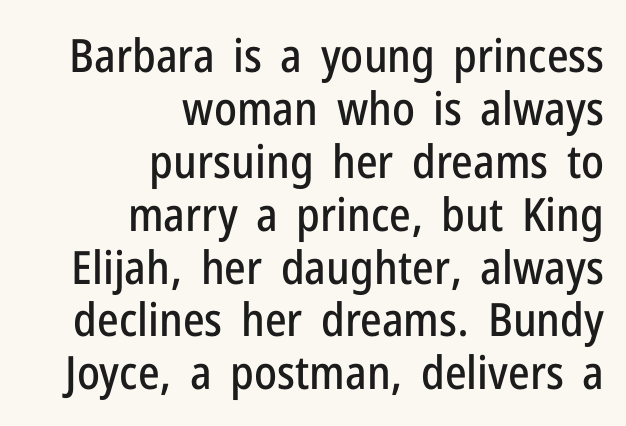
{"serif": "no", "italic": "no", "width": "condensed", "stroke_contrast": "low", "x_height": "medium", "monospaced": "no", "underline": "no", "align": "right", "line_spacing": "tight", "line_spacing_ratio": 1.15, "letter_spacing": "normal", "letter_spacing_em": 0.0, "glyph_px": 46}
